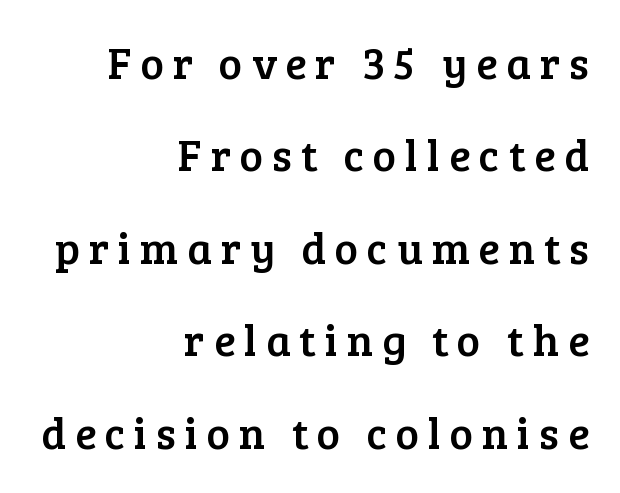
The image shows 44 px serif type, upright; set right-aligned, loose line spacing (2.1x), unusually wide letter spacing (+0.2 em), not underlined; low stroke contrast and a medium x-height.
